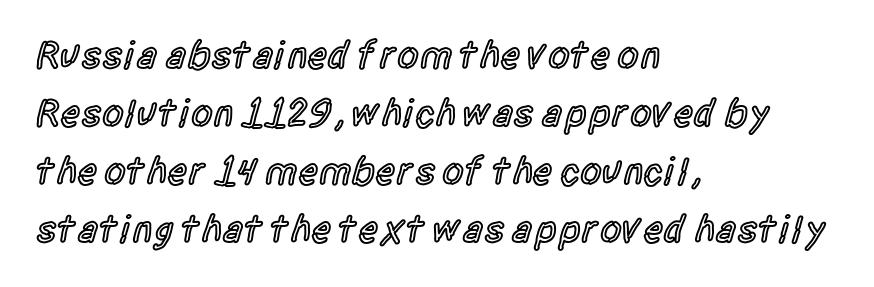
The image shows 39 px semibold, condensed sans-serif type; set left-aligned, normal line spacing (1.49x), normal letter spacing, not underlined; a large x-height.
